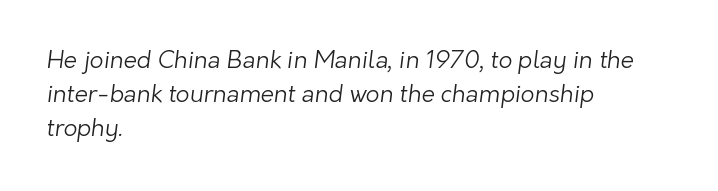
Q: Is the text bold? A: No.
Q: Is the text underlined? A: No.
Q: How is the paragraph aligned? A: Left-aligned.
Q: Is the spacing between letters normal or unusually wide? A: Normal.
Q: Is the spacing between lines tight, normal or loose? A: Normal.
